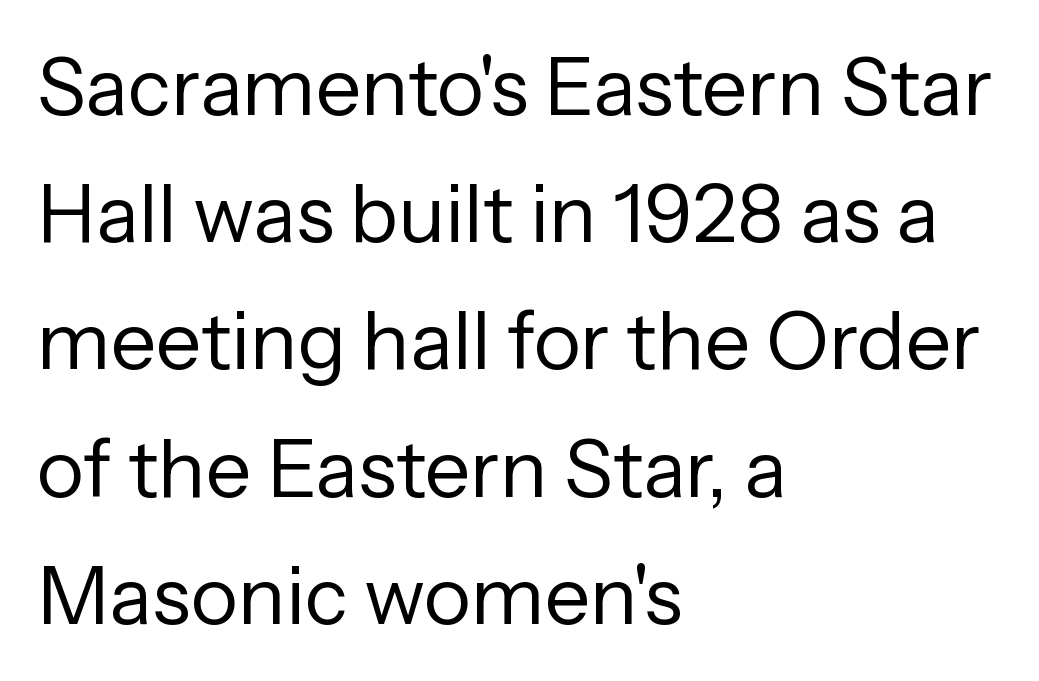
Q: Is the text bold? A: No.
Q: Is the text italic (slanted)? A: No, it is upright.
Q: Is the typeface a serif or a sans-serif typeface? A: Sans-serif.
Q: Is the text underlined? A: No.
Q: How is the paragraph aligned? A: Left-aligned.
Q: Is the spacing between letters normal or unusually wide? A: Normal.
Q: Is the spacing between lines tight, normal or loose? A: Normal.
Q: Width (condensed, normal, or wide)? A: Normal.
Q: Stroke contrast? A: Low.
Q: x-height? A: Medium.
Q: Monospaced? A: No.
